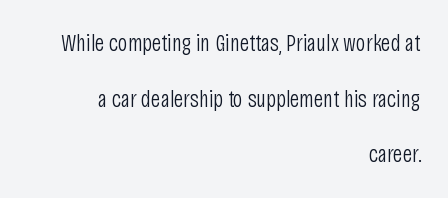
Q: Is the text bold? A: No.
Q: Is the text italic (slanted)? A: No, it is upright.
Q: Is the text underlined? A: No.
Q: How is the paragraph aligned? A: Right-aligned.
Q: Is the spacing between letters normal or unusually wide? A: Normal.
Q: Is the spacing between lines tight, normal or loose? A: Loose.
